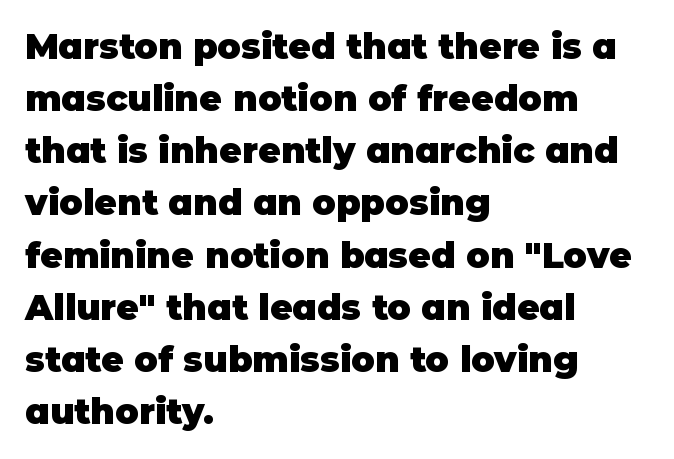
Posture: vertical. Anything drawn beneath the words? Only blank space. Stroke thickness is high; the sample reads as a true bold. Students, observe: this is what conventionally led text looks like. This sample has the flowing, uneven cadence of proportional lettering.
